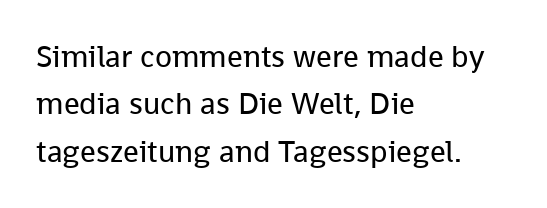
Regarding serifs, this sample does without them. Think standard paragraph weight, or any step lighter than that. The face used here is proportionally spaced, like ordinary book or web type. The letters stand upright; this is a roman face. Nobody drew a line under any word here. The passage is arranged the way most books set body copy — flush left.
